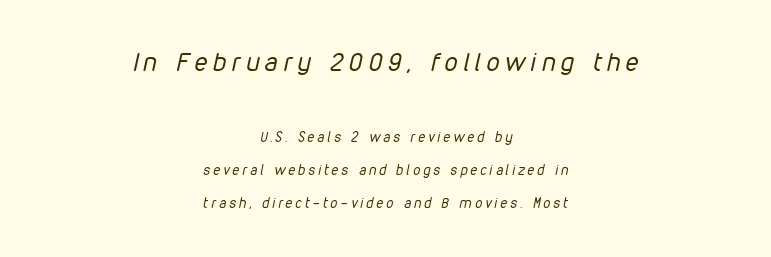
{"italic": "yes", "lean": "right", "slant_degrees": 12, "bold": "no", "underline": "no", "align": "center", "line_spacing": "loose", "line_spacing_ratio": 2.35, "letter_spacing": "wide", "letter_spacing_em": 0.22, "larger_block": "first", "size_ratio": 1.86, "glyph_px": 26}
